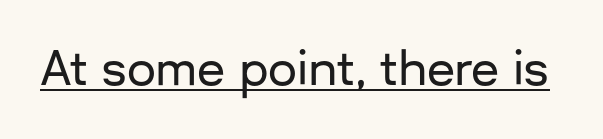
Q: Is the text italic (slanted)? A: No, it is upright.
Q: Is the typeface a serif or a sans-serif typeface? A: Sans-serif.
Q: Is the text underlined? A: Yes.
Q: Is the spacing between letters normal or unusually wide? A: Normal.
Q: Width (condensed, normal, or wide)? A: Normal.
Q: Stroke contrast? A: Low.
Q: x-height? A: Medium.
Q: Monospaced? A: No.
